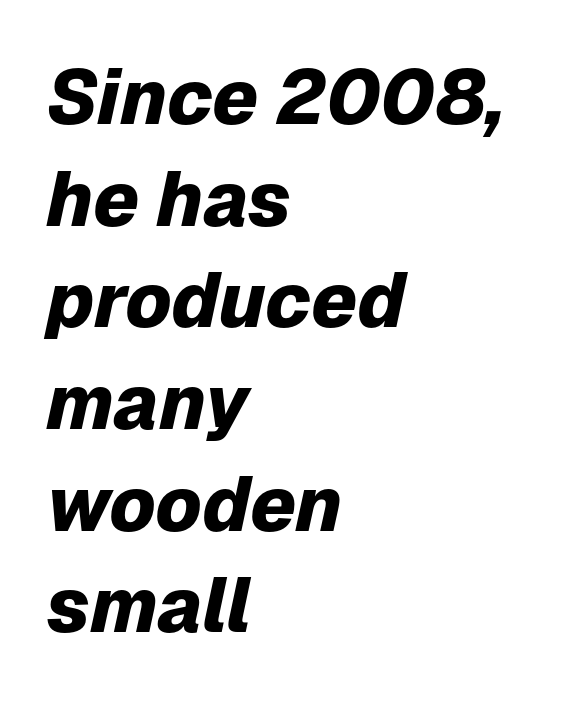
Q: Is the text bold? A: Yes.
Q: Is the text italic (slanted)? A: Yes, it leans right by about 12 degrees.
Q: Is the text underlined? A: No.
Q: How is the paragraph aligned? A: Left-aligned.
Q: Is the spacing between letters normal or unusually wide? A: Normal.
Q: Is the spacing between lines tight, normal or loose? A: Normal.
Q: Width (condensed, normal, or wide)? A: Normal.
Q: Stroke contrast? A: Low.
Q: x-height? A: Medium.
Q: Monospaced? A: No.
